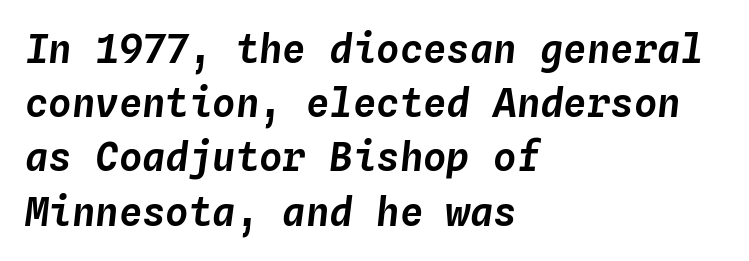
A typesetter would call this monospace, since all characters share one set width. Line spacing here is normal. The rendering applies a slant to the glyphs. These lines are set flush left with a ragged right edge. A typesetter would call this zero additional tracking.
